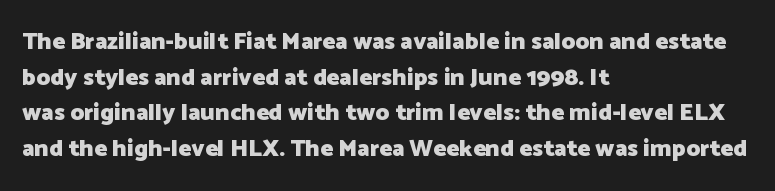
The image shows 24 px bold type, upright; set left-aligned, normal line spacing (1.48x), normal letter spacing, not underlined.
